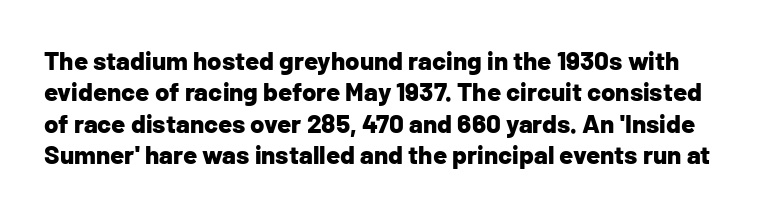
Q: Is the text bold? A: Yes.
Q: Is the text italic (slanted)? A: No, it is upright.
Q: Is the text underlined? A: No.
Q: Is the spacing between letters normal or unusually wide? A: Normal.
